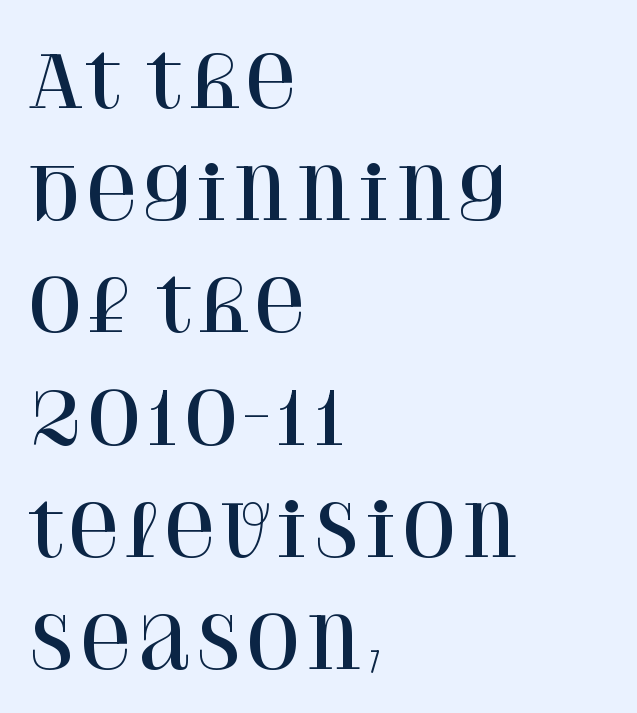
The image shows 71 px serif type, upright; set left-aligned, normal line spacing (1.58x), normal letter spacing, not underlined; high stroke contrast and a large x-height.
